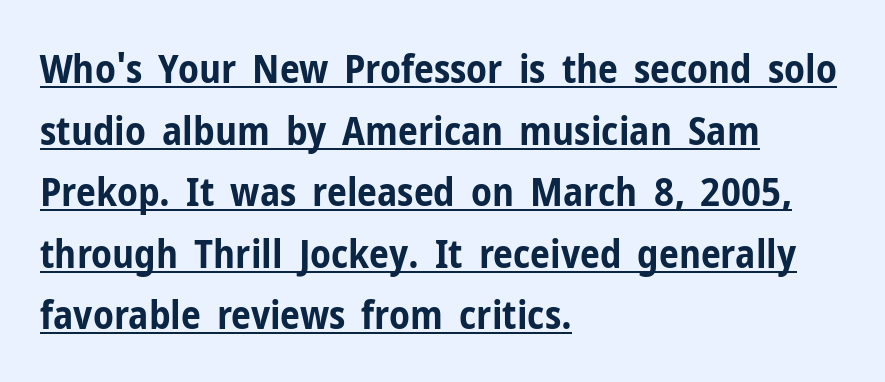
The image shows 40 px bold, condensed sans-serif type, upright; set left-aligned, normal line spacing (1.54x), normal letter spacing, underlined; low stroke contrast and a medium x-height.
